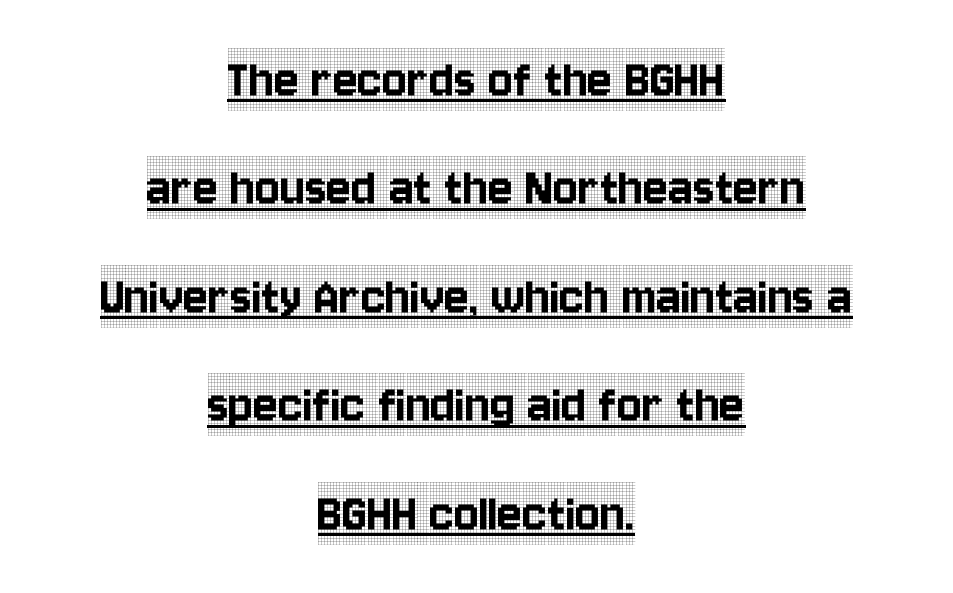
This sample has the flowing, uneven cadence of proportional lettering. Glyph-to-glyph distance matches everyday printed text. A roman cut, with each character standing at attention. Does the type have serifs? Yes, each stem ends in a small foot.
